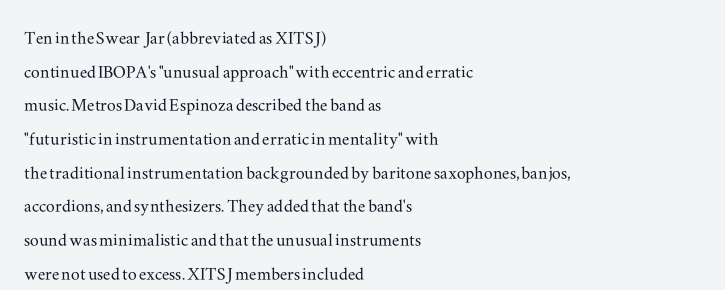
The image shows 22 px text type, upright; set left-aligned, normal line spacing (1.53x), normal letter spacing, not underlined.
